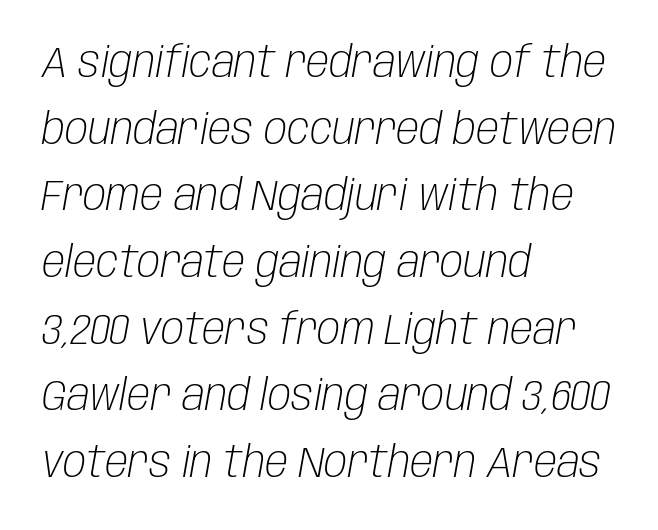
Check under the words: just untouched page. The face used here is proportionally spaced, like ordinary book or web type. The type is set solid horizontally, with unmodified tracking. Weight class: somewhere from thin through regular.
